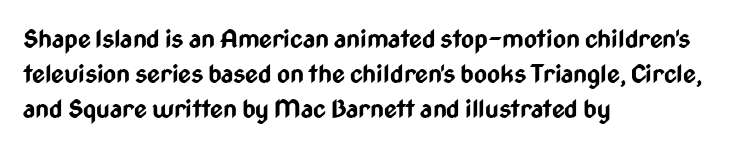
{"italic": "no", "bold": "yes", "underline": "no", "align": "left", "line_spacing": "normal", "line_spacing_ratio": 1.41, "letter_spacing": "normal", "letter_spacing_em": 0.0, "glyph_px": 25}
